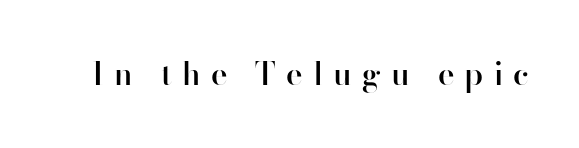
{"serif": "no", "italic": "no", "bold": "semi", "weight": "semibold", "width": "normal", "stroke_contrast": "high", "x_height": "small", "monospaced": "no", "underline": "no", "letter_spacing": "wide", "letter_spacing_em": 0.33, "glyph_px": 31}
